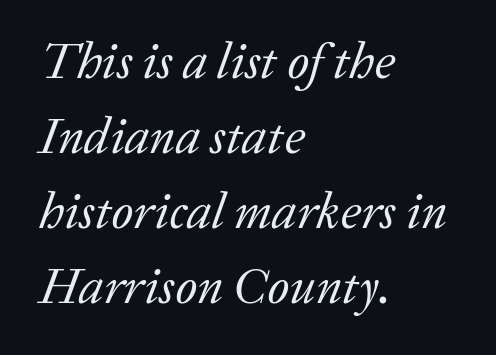
Q: Is the text bold? A: No.
Q: Is the text italic (slanted)? A: Yes, it leans right by about 20 degrees.
Q: Is the typeface a serif or a sans-serif typeface? A: Serif.
Q: Is the text underlined? A: No.
Q: How is the paragraph aligned? A: Left-aligned.
Q: Is the spacing between letters normal or unusually wide? A: Normal.
Q: Is the spacing between lines tight, normal or loose? A: Normal.
Q: Width (condensed, normal, or wide)? A: Normal.
Q: Stroke contrast? A: Low.
Q: x-height? A: Medium.
Q: Monospaced? A: No.
